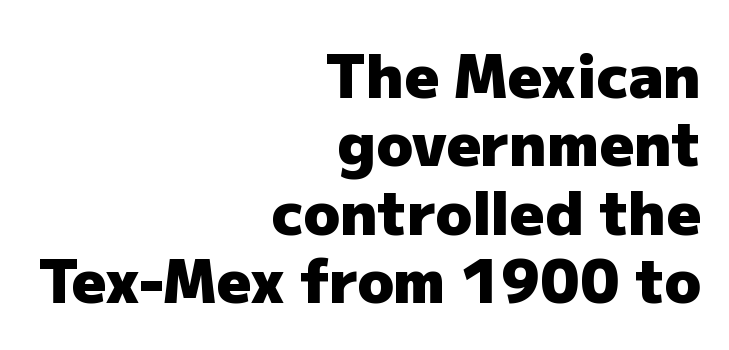
{"serif": "no", "italic": "no", "bold": "yes", "weight": "heavy", "width": "normal", "stroke_contrast": "low", "x_height": "medium", "monospaced": "no", "underline": "no", "align": "right", "line_spacing": "tight", "line_spacing_ratio": 1.14, "letter_spacing": "normal", "letter_spacing_em": 0.0, "glyph_px": 60}
